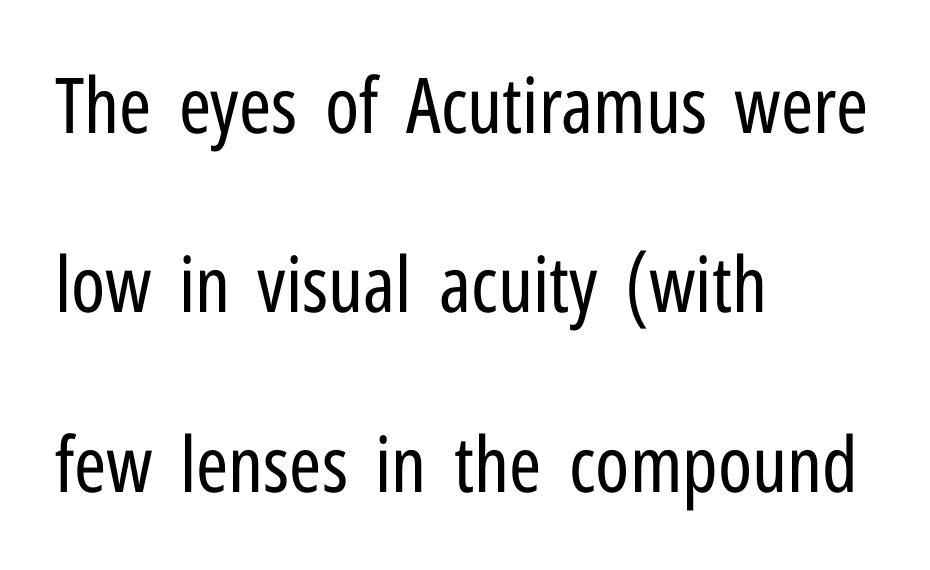
The image shows 77 px regular-weight, condensed sans-serif type, upright; set left-aligned, loose line spacing (2.33x), normal letter spacing, not underlined; low stroke contrast and a medium x-height.
